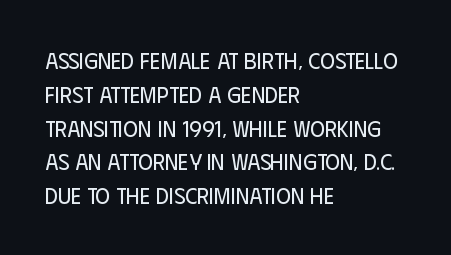
Just letters on the line, the space beneath them empty. Evenly set lines give the paragraph a standard silhouette. Heft: none added — not bold. Notice how the passage keeps a crisp vertical edge on the left only. No extra tracking has been applied to these lines. A roman cut, with each character standing at attention.
